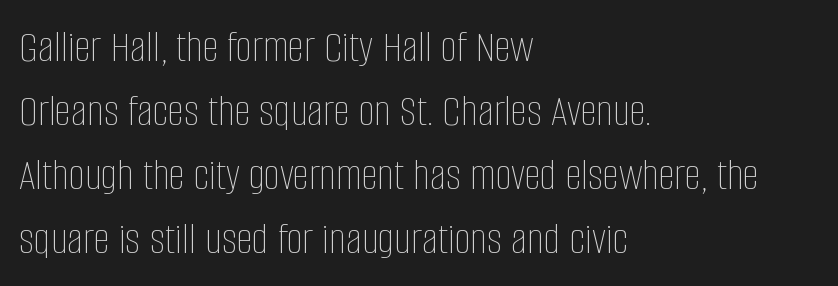
{"italic": "no", "bold": "no", "weight": "thin", "width": "condensed", "stroke_contrast": "low", "x_height": "large", "monospaced": "no", "underline": "no", "align": "left", "line_spacing": "normal", "line_spacing_ratio": 1.39, "letter_spacing": "normal", "letter_spacing_em": 0.0, "glyph_px": 46}
